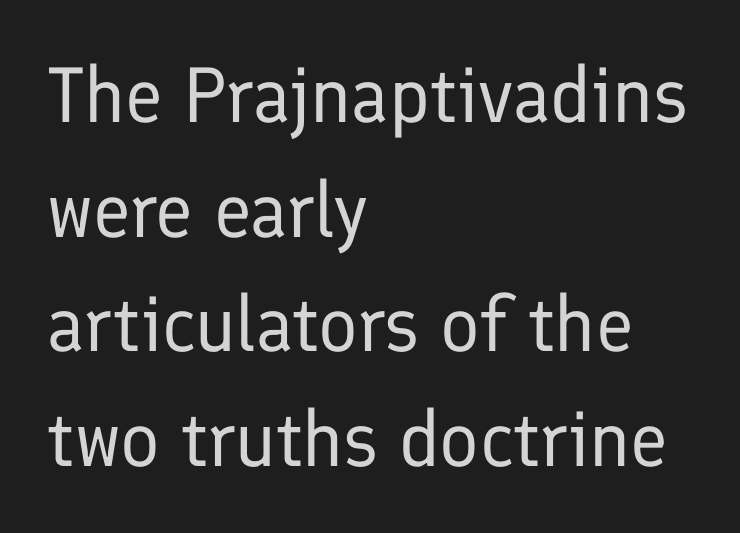
{"serif": "no", "italic": "no", "bold": "no", "weight": "regular", "width": "normal", "stroke_contrast": "low", "x_height": "medium", "monospaced": "no", "underline": "no", "align": "left", "line_spacing": "normal", "line_spacing_ratio": 1.47, "letter_spacing": "normal", "letter_spacing_em": 0.0, "glyph_px": 78}
